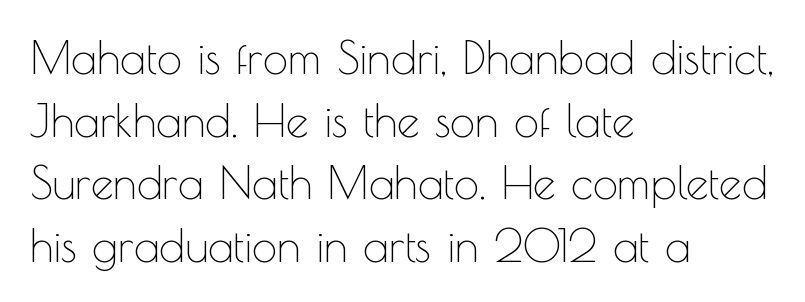
Q: Is the text bold? A: No.
Q: Is the text italic (slanted)? A: No, it is upright.
Q: Is the typeface a serif or a sans-serif typeface? A: Sans-serif.
Q: Is the text underlined? A: No.
Q: How is the paragraph aligned? A: Left-aligned.
Q: Is the spacing between letters normal or unusually wide? A: Normal.
Q: Is the spacing between lines tight, normal or loose? A: Normal.
Q: Width (condensed, normal, or wide)? A: Normal.
Q: x-height? A: Small.
Q: Monospaced? A: No.
